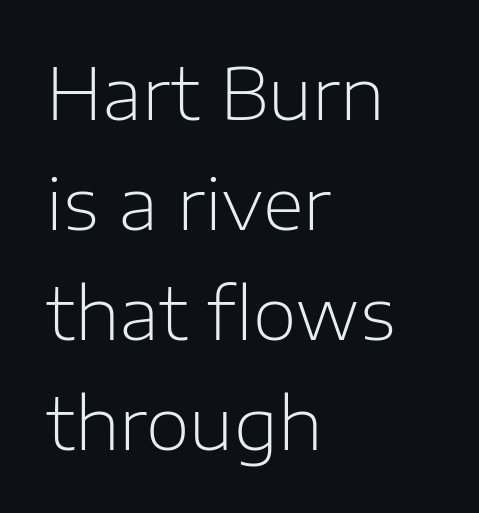
Are there feet on the stems? There aren't — it's a sans. Regular leading. Unbolded letterforms with no extra heft. The area under the type is left untouched. The rendering uses natural spacing where letterforms have individual widths. Here the glyphs are tracked normally, forming tight word shapes.
